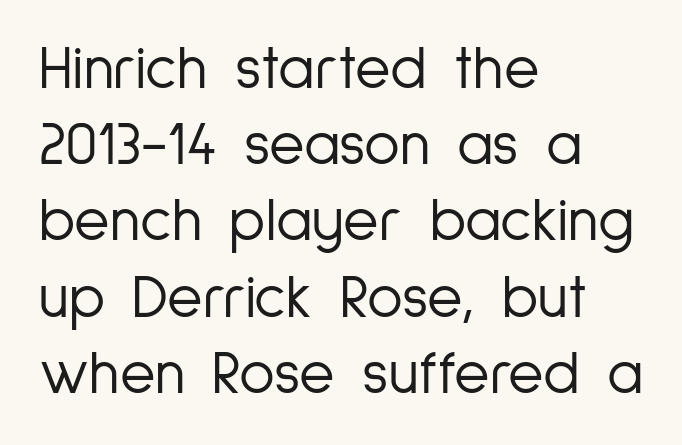
{"serif": "no", "italic": "no", "bold": "no", "weight": "light", "width": "condensed", "stroke_contrast": "low", "x_height": "medium", "monospaced": "no", "underline": "no", "align": "left", "line_spacing": "normal", "line_spacing_ratio": 1.25, "letter_spacing": "normal", "letter_spacing_em": 0.0, "glyph_px": 61}
